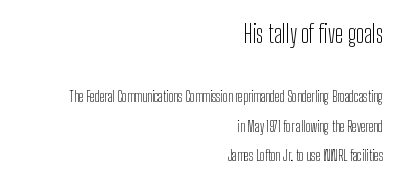
Q: Is the text bold? A: No.
Q: Is the text italic (slanted)? A: No, it is upright.
Q: Is the text underlined? A: No.
Q: How is the paragraph aligned? A: Right-aligned.
Q: Is the spacing between letters normal or unusually wide? A: Normal.
Q: Is the spacing between lines tight, normal or loose? A: Loose.
Q: Which block of text is set in a larger size, the first (top) or the second (bottom)? A: The first (top) one.
